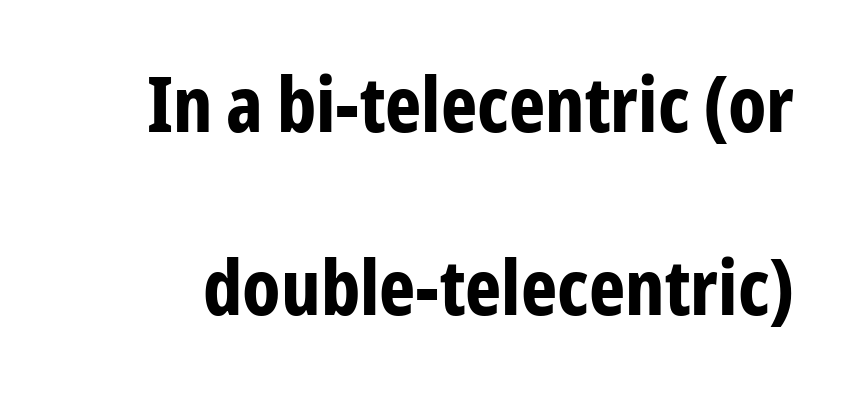
The face used here is proportionally spaced, like ordinary book or web type. A bare baseline throughout the passage. In terms of weight, the rendering is a true, heavy bold. The letters stand upright; this is a roman face. This rendering employs a face without finishing strokes, i.e., a sans-serif.
